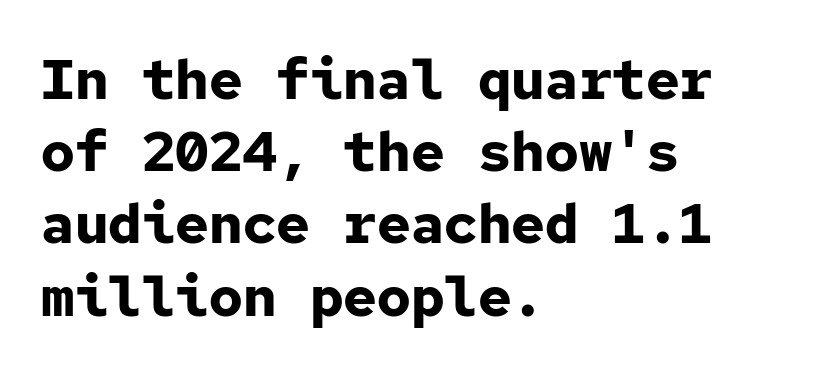
{"serif": "no", "italic": "no", "bold": "yes", "weight": "bold", "width": "normal", "stroke_contrast": "low", "x_height": "medium", "monospaced": "yes", "underline": "no", "align": "left", "line_spacing": "normal", "line_spacing_ratio": 1.29, "letter_spacing": "normal", "letter_spacing_em": 0.0, "glyph_px": 56}
